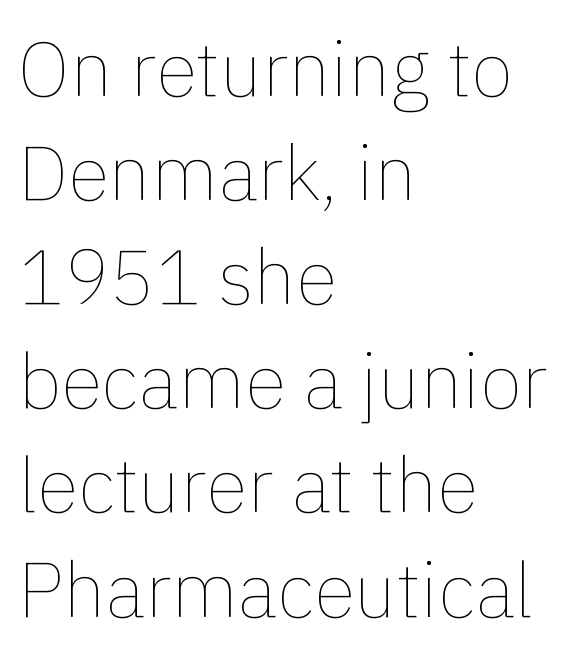
The image shows 76 px thin type, upright; set left-aligned, normal line spacing (1.37x), normal letter spacing, not underlined; a medium x-height.
